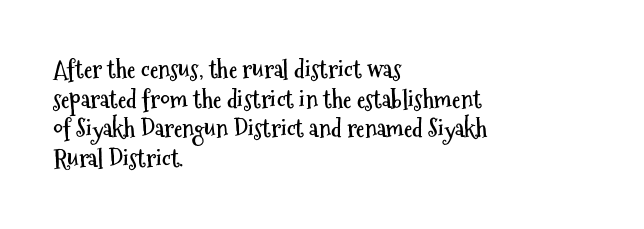
{"italic": "no", "bold": "yes", "underline": "no", "align": "left", "line_spacing_ratio": 1.23, "letter_spacing": "normal", "letter_spacing_em": 0.0, "glyph_px": 24}
